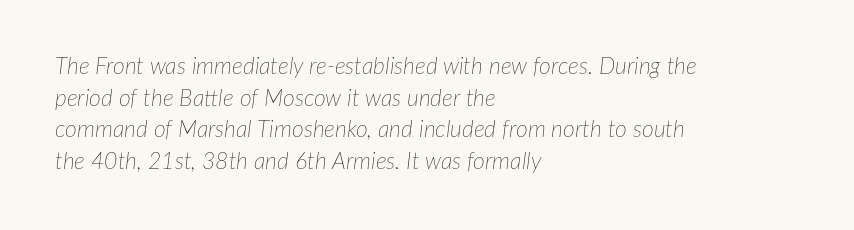
{"italic": "yes", "lean": "right", "slant_degrees": 7, "bold": "no", "underline": "no", "align": "left", "line_spacing": "normal", "line_spacing_ratio": 1.38, "letter_spacing": "normal", "letter_spacing_em": 0.0, "glyph_px": 23}
